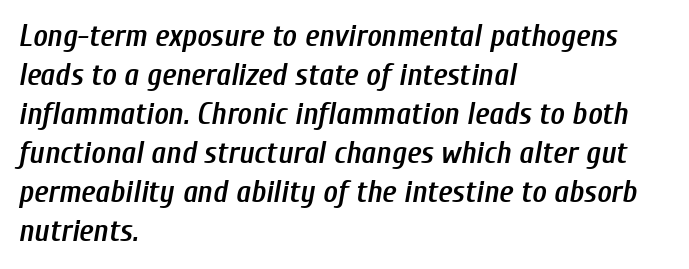
{"italic": "yes", "lean": "right", "slant_degrees": 10, "bold": "semi", "weight": "semibold", "width": "condensed", "stroke_contrast": "low", "x_height": "medium", "monospaced": "no", "underline": "no", "align": "left", "line_spacing": "normal", "line_spacing_ratio": 1.26, "letter_spacing": "normal", "letter_spacing_em": 0.0, "glyph_px": 31}
